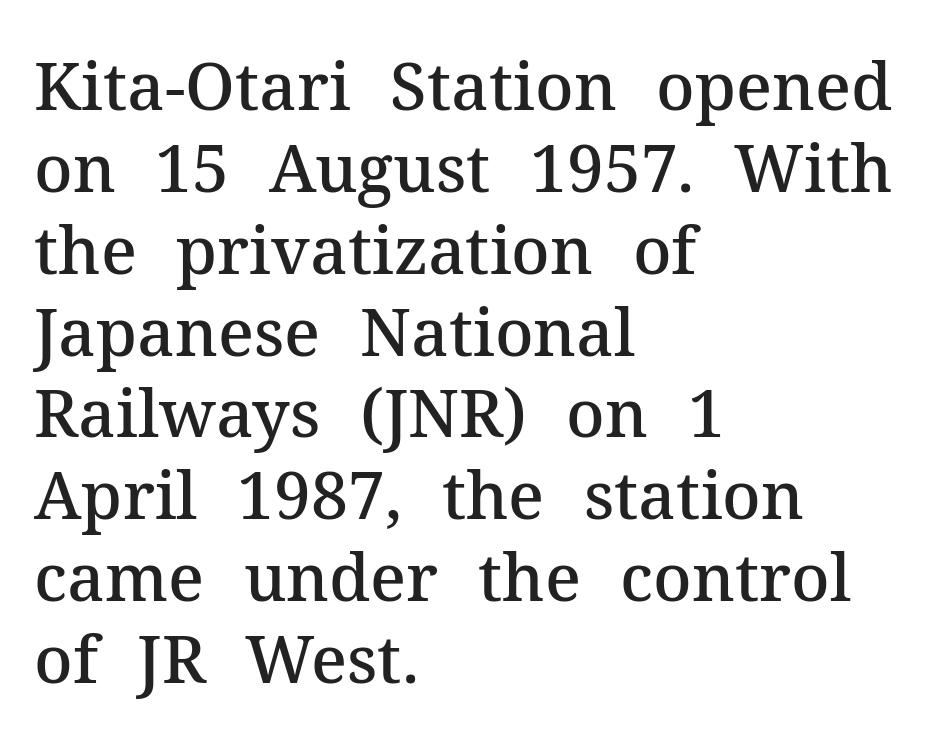
The image shows 66 px semibold serif type, upright; set left-aligned, line spacing 1.24x, normal letter spacing, not underlined; medium stroke contrast and a medium x-height.
